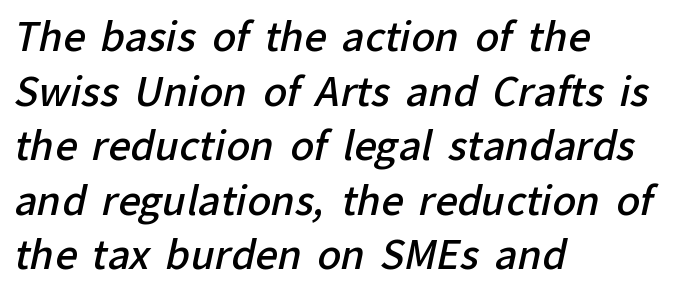
The image shows 39 px semibold sans-serif type; set left-aligned, normal line spacing (1.4x), normal letter spacing, not underlined; low stroke contrast and a medium x-height.
